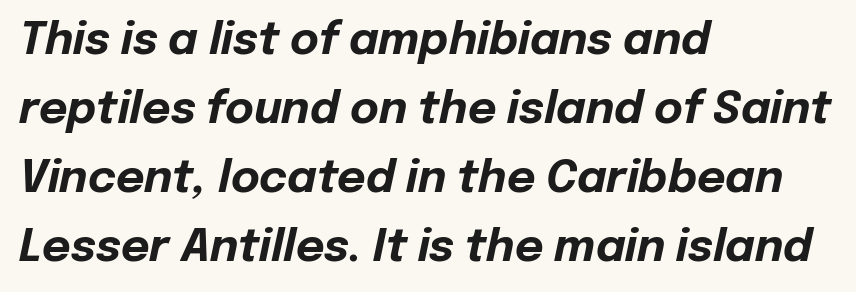
The image shows 44 px bold type, italic (leaning right); set left-aligned, normal line spacing (1.57x), normal letter spacing, not underlined; low stroke contrast and a medium x-height.
